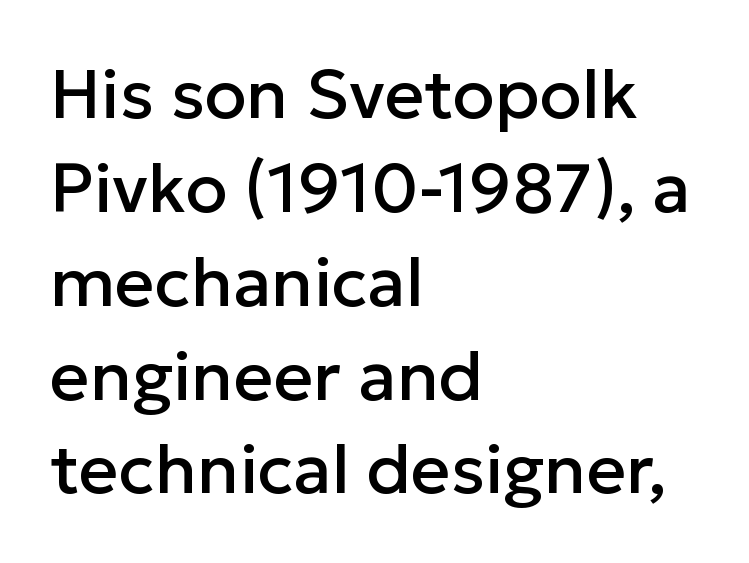
{"serif": "no", "italic": "no", "width": "normal", "stroke_contrast": "low", "x_height": "medium", "monospaced": "no", "underline": "no", "align": "left", "line_spacing": "normal", "line_spacing_ratio": 1.36, "letter_spacing": "normal", "letter_spacing_em": 0.0, "glyph_px": 69}
